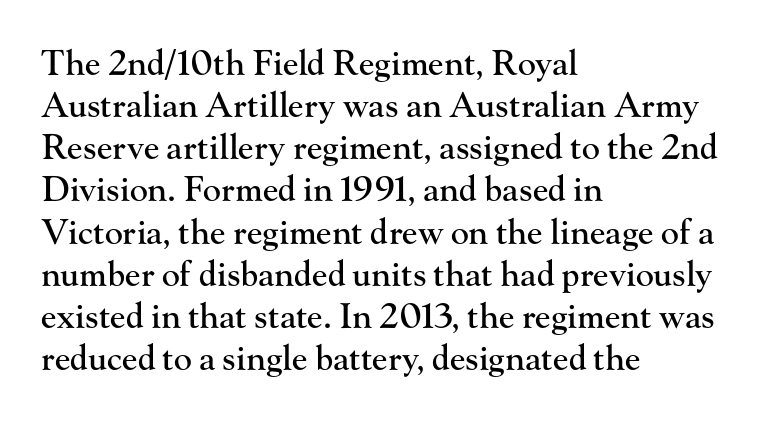
How are the letters spaced? Ordinarily, with no added tracking. The zone under the glyphs is completely vacant. Proportional: the letters do not fall into vertical columns. Font category for this specimen: serif. The font's upright variant was chosen for this text.
